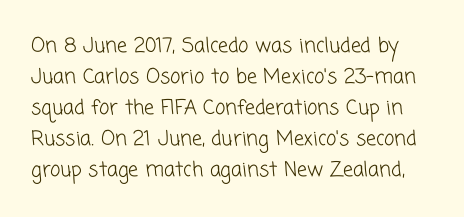
The line texture is even and compact thanks to regular tracking. In terms of leading, this rendering sits right in the middle. The gap between lines stays unmarked. The cut favours lightness, reaching ordinary text weight at its darkest.
